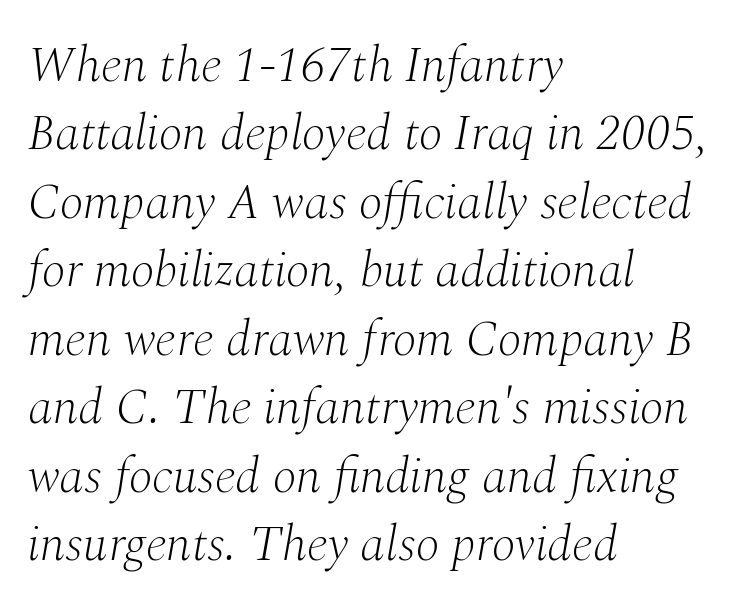
Q: Is the text bold? A: No.
Q: Is the text italic (slanted)? A: Yes, it leans right by about 10 degrees.
Q: Is the typeface a serif or a sans-serif typeface? A: Serif.
Q: Is the text underlined? A: No.
Q: How is the paragraph aligned? A: Left-aligned.
Q: Is the spacing between letters normal or unusually wide? A: Normal.
Q: Is the spacing between lines tight, normal or loose? A: Normal.
Q: Width (condensed, normal, or wide)? A: Normal.
Q: Stroke contrast? A: Medium.
Q: x-height? A: Medium.
Q: Monospaced? A: No.
